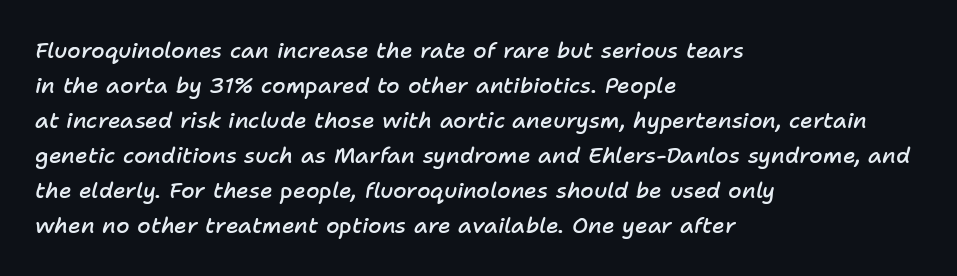
Q: Is the text bold? A: Semi-bold.
Q: Is the text italic (slanted)? A: Yes, it leans right by about 11 degrees.
Q: Is the text underlined? A: No.
Q: How is the paragraph aligned? A: Left-aligned.
Q: Is the spacing between letters normal or unusually wide? A: Normal.
Q: Is the spacing between lines tight, normal or loose? A: Normal.
